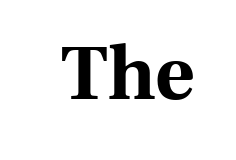
Q: Is the text bold? A: Yes.
Q: Is the text italic (slanted)? A: No, it is upright.
Q: Is the typeface a serif or a sans-serif typeface? A: Serif.
Q: Is the text underlined? A: No.
Q: Is the spacing between letters normal or unusually wide? A: Normal.
Q: Width (condensed, normal, or wide)? A: Normal.
Q: x-height? A: Medium.
Q: Monospaced? A: No.
